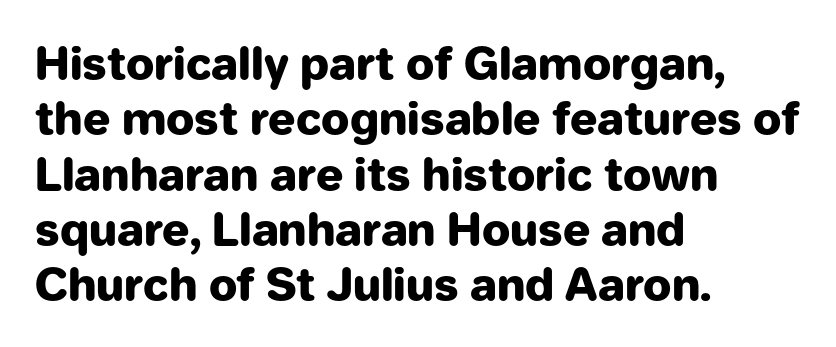
{"serif": "no", "italic": "no", "bold": "yes", "weight": "heavy", "width": "normal", "stroke_contrast": "low", "x_height": "medium", "monospaced": "no", "underline": "no", "align": "left", "line_spacing_ratio": 1.23, "letter_spacing": "normal", "letter_spacing_em": 0.0, "glyph_px": 45}
